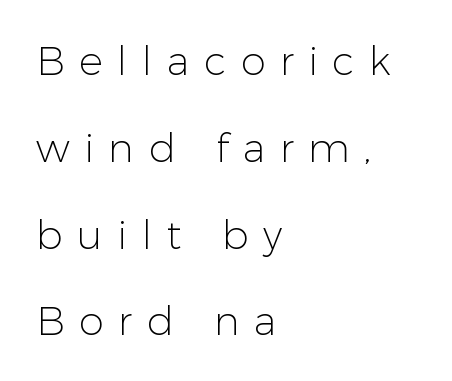
The image shows 40 px light sans-serif type, upright; set left-aligned, loose line spacing (2.17x), unusually wide letter spacing (+0.36 em), not underlined; low stroke contrast and a medium x-height.
